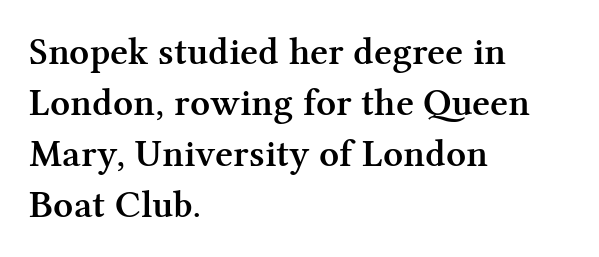
{"serif": "yes", "italic": "no", "bold": "semi", "weight": "semibold", "width": "normal", "stroke_contrast": "medium", "x_height": "medium", "monospaced": "no", "underline": "no", "align": "left", "line_spacing": "normal", "line_spacing_ratio": 1.31, "letter_spacing": "normal", "letter_spacing_em": 0.0, "glyph_px": 39}
